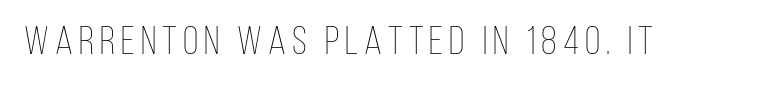
{"italic": "no", "bold": "no", "weight": "thin", "width": "condensed", "stroke_contrast": "low", "x_height": "large", "monospaced": "no", "underline": "no", "glyph_px": 40}
